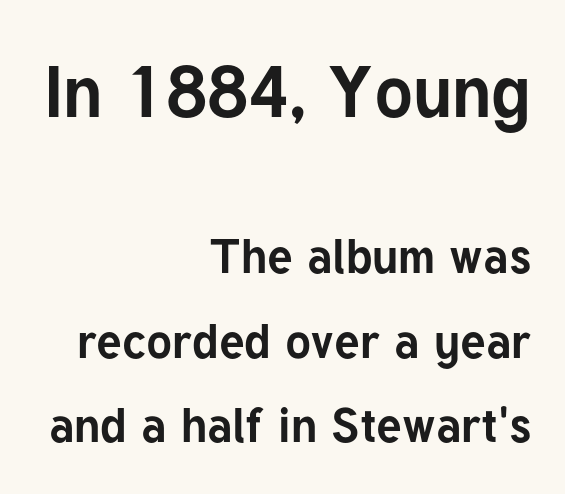
The image shows 72 px bold sans-serif type, upright; set right-aligned, line spacing 1.76x, normal letter spacing, not underlined; the first (top) block is 1.5x larger; low stroke contrast and a medium x-height.
